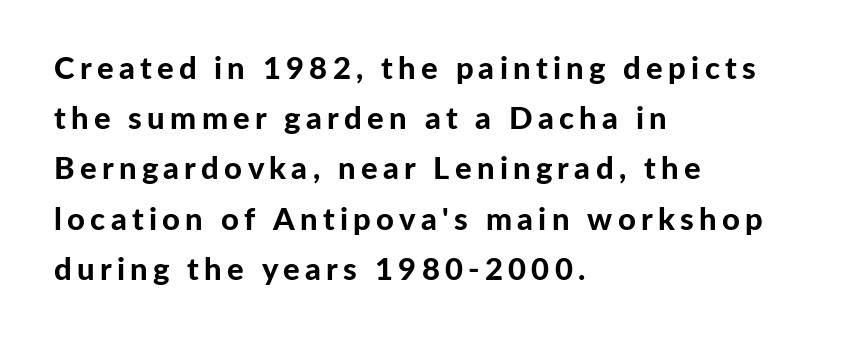
This is sans-serif lettering, the kind often seen on screens and signage. Strong, thick strokes mark this as bold type. The space beneath each line is pristine and unruled. Line beginnings align vertically; line endings do not. Do the characters align in a grid? No, the font is proportional.
